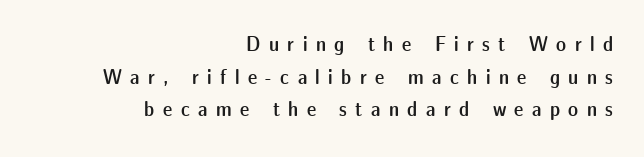
The image shows 21 px text type, upright; set right-aligned, normal line spacing (1.55x), unusually wide letter spacing (+0.4 em), not underlined.
